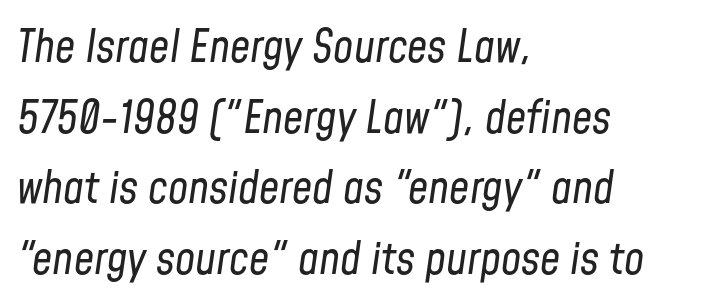
Regarding leading, the lines here are spaced in the standard way. Underline: absent. These lines are rendered in a variable-pitch font. The typography opts for an oblique posture over an upright one. Unbolded letterforms with no extra heft.
